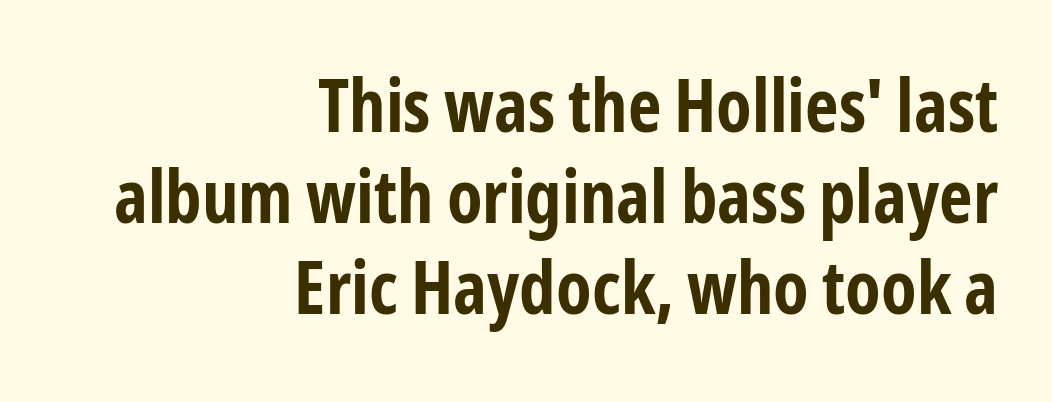
Q: Is the text bold? A: Yes.
Q: Is the text italic (slanted)? A: No, it is upright.
Q: Is the typeface a serif or a sans-serif typeface? A: Sans-serif.
Q: Is the text underlined? A: No.
Q: How is the paragraph aligned? A: Right-aligned.
Q: Is the spacing between letters normal or unusually wide? A: Normal.
Q: Is the spacing between lines tight, normal or loose? A: Normal.
Q: Width (condensed, normal, or wide)? A: Condensed.
Q: Stroke contrast? A: Low.
Q: x-height? A: Medium.
Q: Monospaced? A: No.
